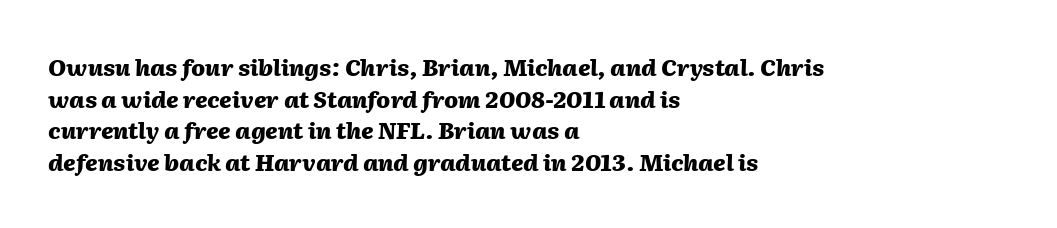
You could call the tracking neutral — neither tight nor loose. Leading matches the norm, producing a regular column. The setting favours the left margin, as ordinary paragraphs usually do. You'd pick this weight for a headline — it's a proper bold. Type without underlining. The glyphs look as if they've been sheared to an angle.
